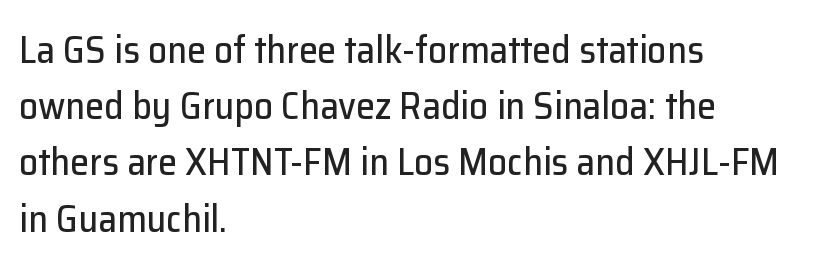
These lines keep a tight, regular rhythm from letter to letter. One-word summary of the alignment: left. The font family rendered here belongs to the sans-serif group. Looks like regular typesetting: each glyph gets only the width it needs.
